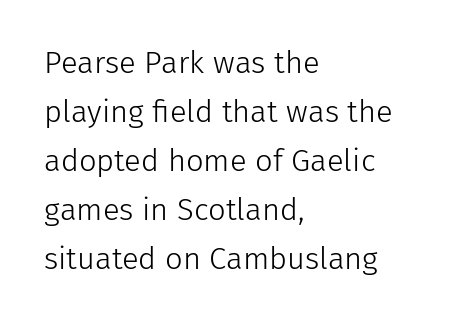
Q: Is the text bold? A: No.
Q: Is the text italic (slanted)? A: No, it is upright.
Q: Is the typeface a serif or a sans-serif typeface? A: Sans-serif.
Q: Is the text underlined? A: No.
Q: How is the paragraph aligned? A: Left-aligned.
Q: Is the spacing between letters normal or unusually wide? A: Normal.
Q: Is the spacing between lines tight, normal or loose? A: Normal.
Q: Width (condensed, normal, or wide)? A: Normal.
Q: Stroke contrast? A: Low.
Q: x-height? A: Medium.
Q: Monospaced? A: No.
